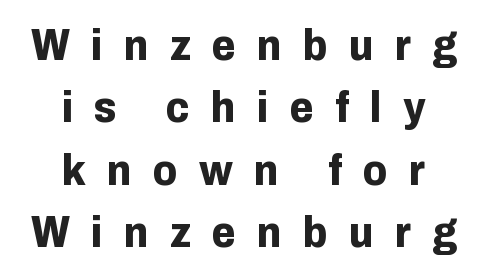
Stroke thickness is high; the sample reads as a true bold. Line spacing here is normal. A roman cut, with each character standing at attention. Anything drawn beneath the words? Only blank space. Reading down the block, each line starts at a different indent, mirrored at its end. Letterform terminals end flat and unadorned throughout the passage.
